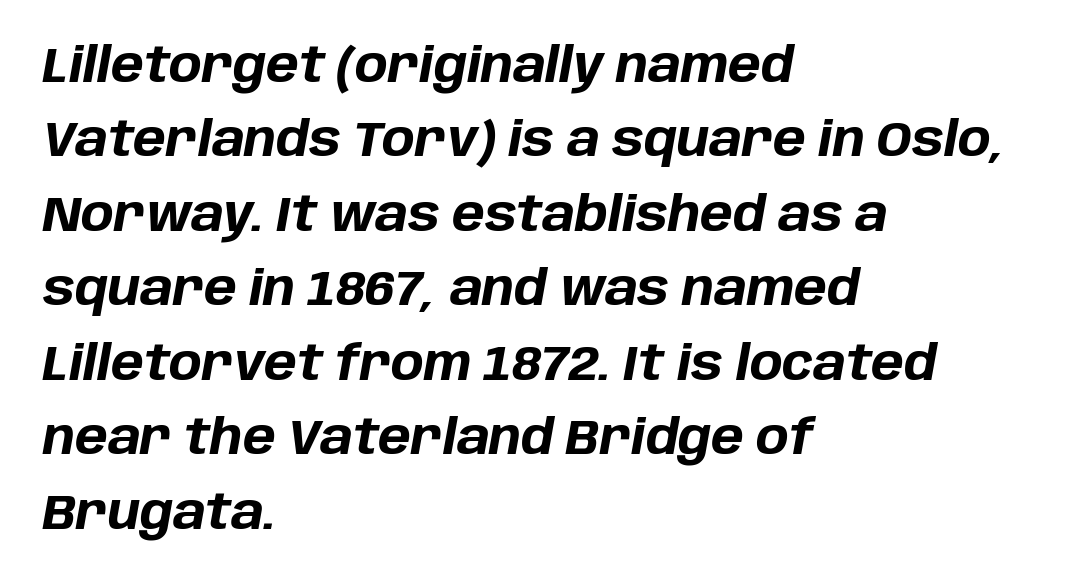
The glyphs have the mass of a bold cut. Note the varied advance widths — an 'i' is clearly narrower than an 'm'. In terms of leading, this rendering sits right in the middle. Does the copy run flush right? No — it runs flush left. Anything drawn beneath the words? Only blank space. Glyph-to-glyph distance matches everyday printed text.
